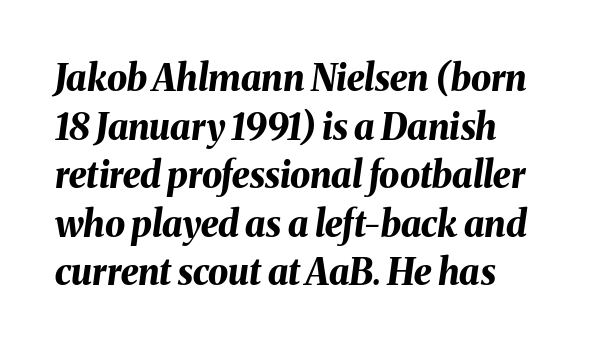
Evenly set lines give the paragraph a standard silhouette. Each letter keeps its own natural width here, so spacing adapts to shape. The space directly below the letters is spotless. If you drew a line through each stem, it would be angled.
